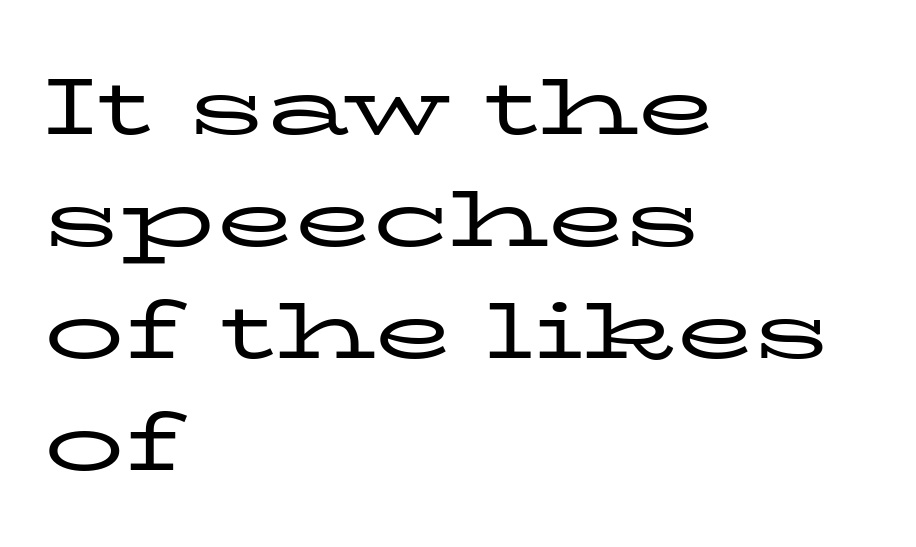
Do the characters align in a grid? No, the font is proportional. No extra tracking has been applied to these lines. Leftover space on each line is placed entirely after the last word. Counters stay open thanks to moderate or lighter strokes. These lines are composed in type with serifs. The area under the type is left untouched.
